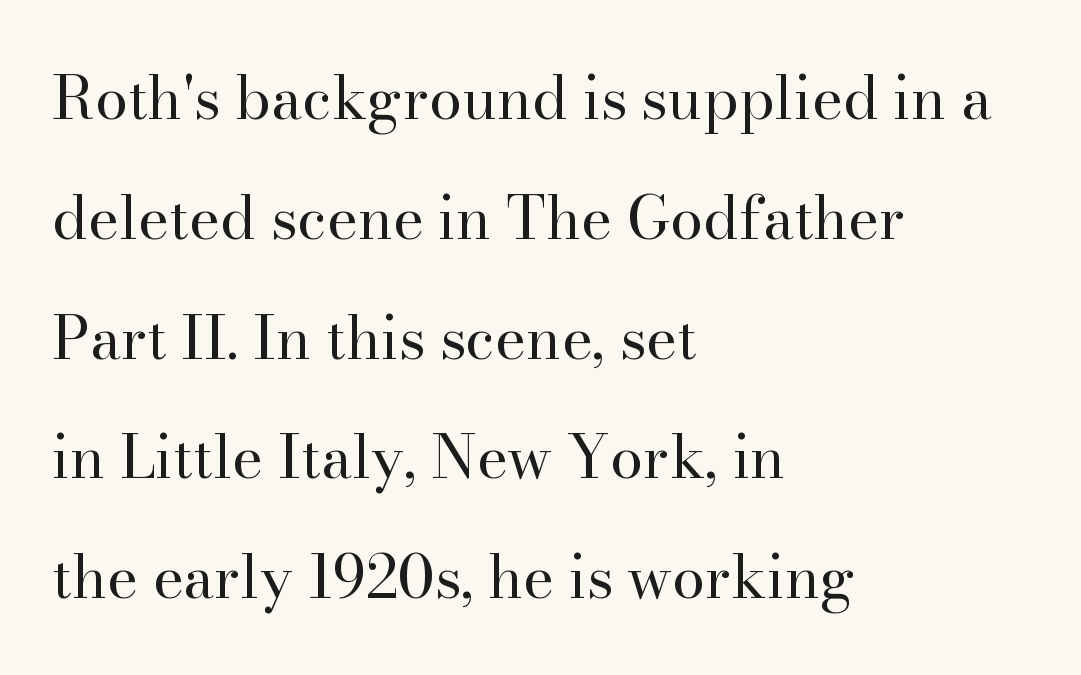
{"serif": "yes", "italic": "no", "bold": "no", "weight": "regular", "width": "normal", "stroke_contrast": "high", "x_height": "small", "monospaced": "no", "underline": "no", "align": "left", "line_spacing": "loose", "line_spacing_ratio": 2.03, "letter_spacing": "normal", "letter_spacing_em": 0.0, "glyph_px": 59}
